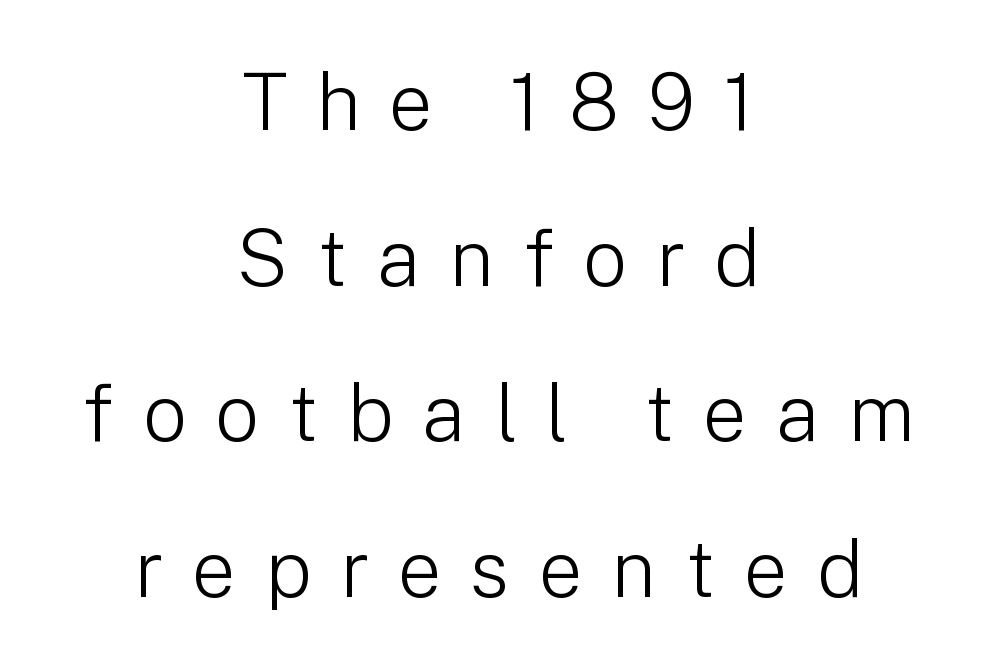
The image shows 79 px light sans-serif type, upright; set centered, loose line spacing (1.97x), unusually wide letter spacing (+0.36 em), not underlined; low stroke contrast and a medium x-height.
